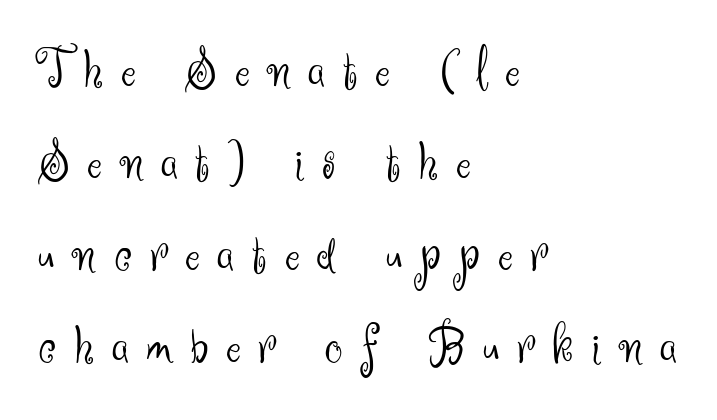
{"serif": "no", "italic": "no", "bold": "no", "weight": "light", "width": "normal", "stroke_contrast": "medium", "x_height": "small", "monospaced": "no", "underline": "no", "align": "left", "line_spacing": "normal", "line_spacing_ratio": 1.64, "letter_spacing": "wide", "letter_spacing_em": 0.32, "glyph_px": 56}
